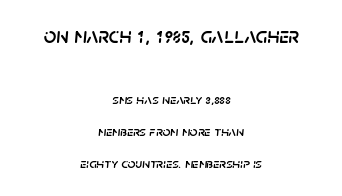
Q: Is the text italic (slanted)? A: Yes, it leans right by about 5 degrees.
Q: Is the text underlined? A: No.
Q: How is the paragraph aligned? A: Centered.
Q: Is the spacing between letters normal or unusually wide? A: Normal.
Q: Is the spacing between lines tight, normal or loose? A: Loose.
Q: Which block of text is set in a larger size, the first (top) or the second (bottom)? A: The first (top) one.
